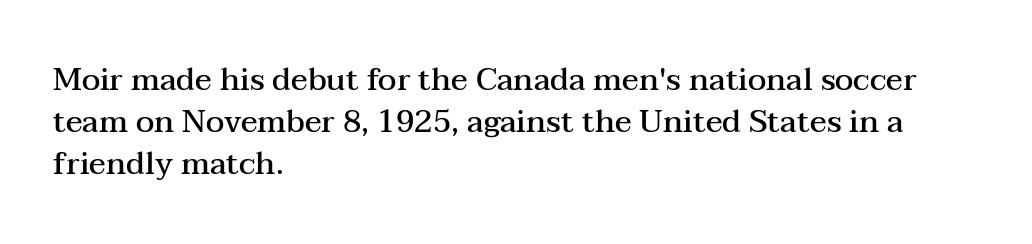
{"serif": "yes", "italic": "no", "bold": "semi", "weight": "semibold", "width": "wide", "stroke_contrast": "medium", "x_height": "medium", "monospaced": "no", "underline": "no", "align": "left", "line_spacing": "normal", "line_spacing_ratio": 1.35, "letter_spacing": "normal", "letter_spacing_em": 0.0, "glyph_px": 31}
